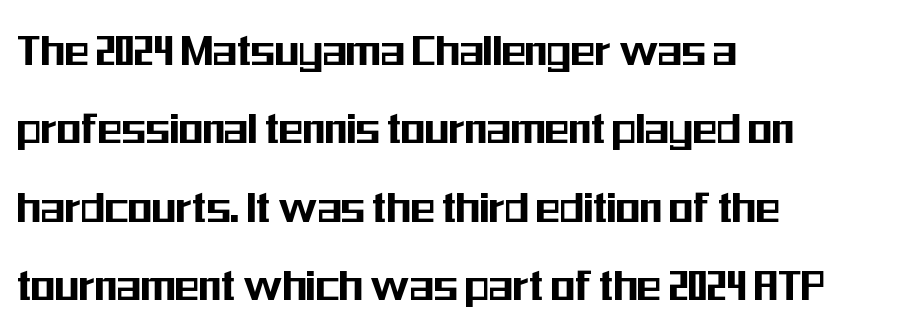
Here the designer chose a conventional face with non-uniform glyph widths. The face used here is rendered with its standard letterfit. Posture: vertical. The line-height multiplier appears to be the usual default.
